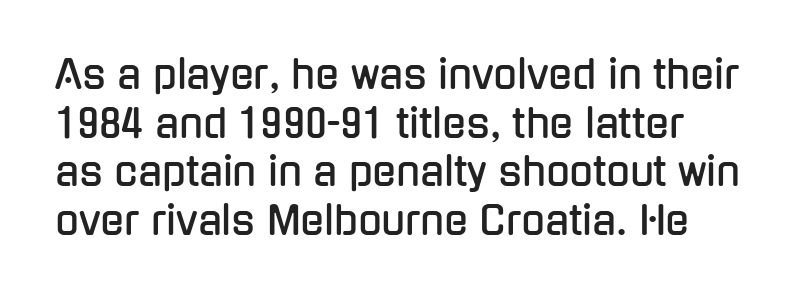
Q: Is the text italic (slanted)? A: No, it is upright.
Q: Is the typeface a serif or a sans-serif typeface? A: Sans-serif.
Q: Is the text underlined? A: No.
Q: Is the spacing between letters normal or unusually wide? A: Normal.
Q: Is the spacing between lines tight, normal or loose? A: Normal.
Q: Width (condensed, normal, or wide)? A: Condensed.
Q: Stroke contrast? A: Low.
Q: x-height? A: Medium.
Q: Monospaced? A: No.
